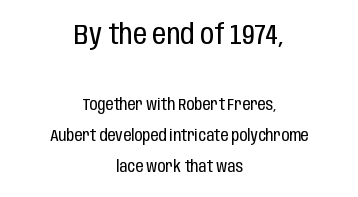
Q: Is the text bold? A: No.
Q: Is the text italic (slanted)? A: No, it is upright.
Q: Is the typeface a serif or a sans-serif typeface? A: Sans-serif.
Q: Is the text underlined? A: No.
Q: How is the paragraph aligned? A: Centered.
Q: Is the spacing between letters normal or unusually wide? A: Normal.
Q: Is the spacing between lines tight, normal or loose? A: Loose.
Q: Which block of text is set in a larger size, the first (top) or the second (bottom)? A: The first (top) one.
Q: Width (condensed, normal, or wide)? A: Condensed.
Q: Stroke contrast? A: Low.
Q: x-height? A: Large.
Q: Monospaced? A: No.
